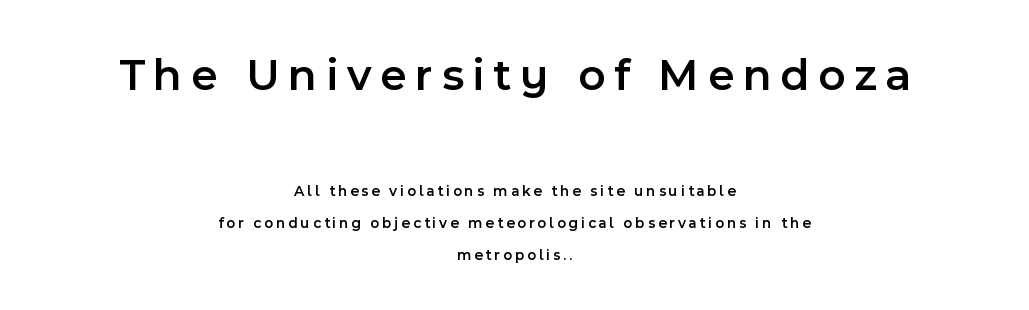
{"serif": "no", "italic": "no", "bold": "semi", "weight": "semibold", "width": "normal", "x_height": "medium", "monospaced": "no", "underline": "no", "align": "center", "line_spacing": "loose", "line_spacing_ratio": 2.15, "larger_block": "first", "size_ratio": 3.07, "glyph_px": 46}
